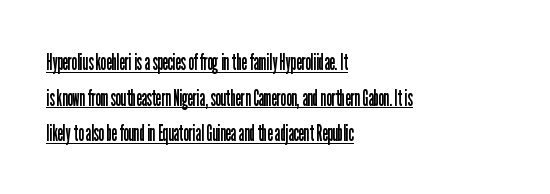
The image shows 24 px text type, upright; set left-aligned, normal line spacing (1.48x), normal letter spacing, underlined.
